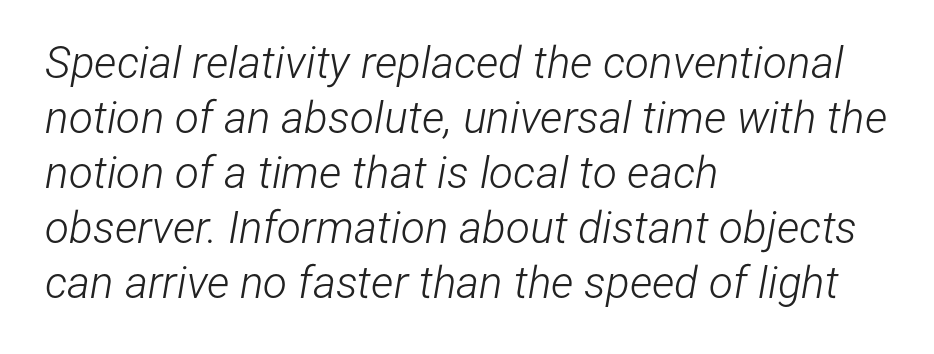
The image shows 44 px light, condensed type, italic (leaning right); set left-aligned, normal line spacing (1.25x), normal letter spacing, not underlined; low stroke contrast and a medium x-height.
